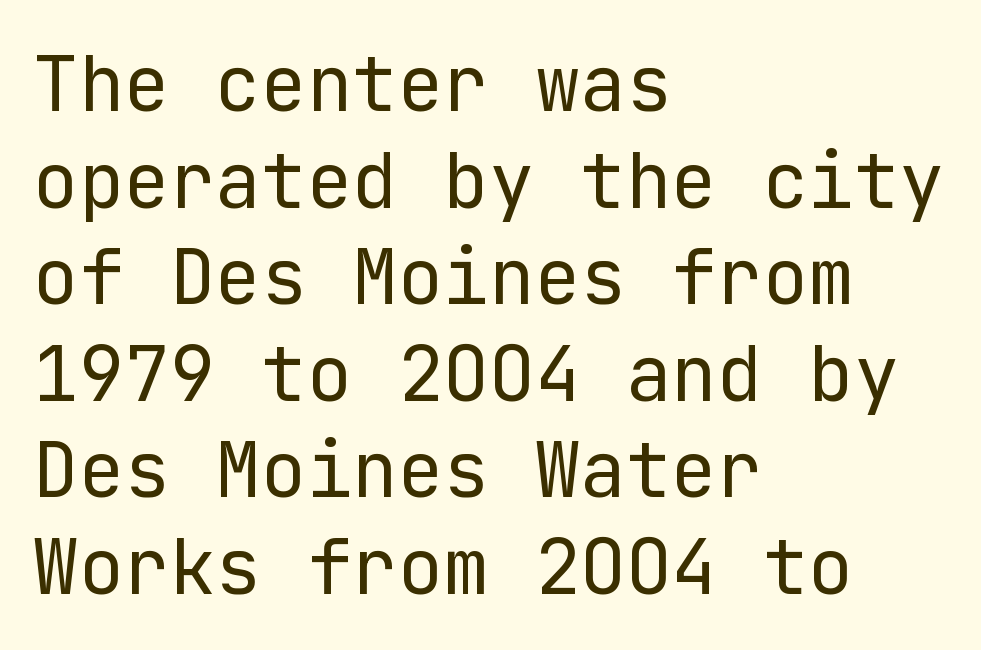
{"serif": "no", "italic": "no", "bold": "no", "weight": "regular", "width": "normal", "stroke_contrast": "low", "x_height": "medium", "underline": "no", "align": "left", "line_spacing": "normal", "line_spacing_ratio": 1.27, "letter_spacing": "normal", "letter_spacing_em": 0.0, "glyph_px": 76}
